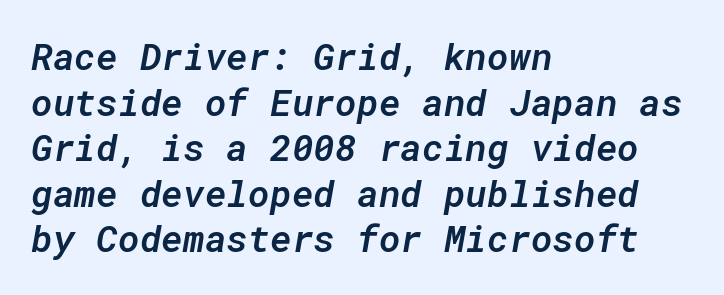
The space directly below the letters is spotless. The specimen reads as italic at a glance. Short note: letters normally spaced. Does the copy run flush right? No — it runs flush left.
